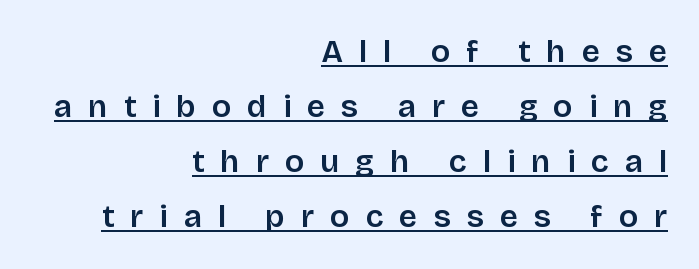
{"serif": "no", "italic": "no", "bold": "semi", "weight": "semibold", "width": "normal", "stroke_contrast": "low", "x_height": "large", "monospaced": "no", "underline": "yes", "align": "right", "line_spacing_ratio": 1.72, "letter_spacing": "wide", "letter_spacing_em": 0.5, "glyph_px": 32}
